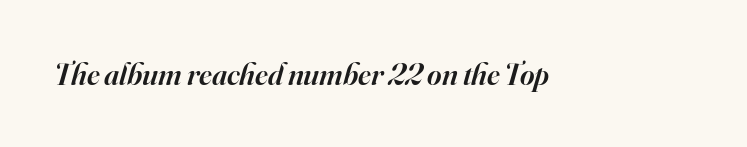
Q: Is the text bold? A: Semi-bold.
Q: Is the text italic (slanted)? A: Yes, it leans right by about 16 degrees.
Q: Is the typeface a serif or a sans-serif typeface? A: Serif.
Q: Is the text underlined? A: No.
Q: Is the spacing between letters normal or unusually wide? A: Normal.
Q: Width (condensed, normal, or wide)? A: Normal.
Q: Stroke contrast? A: High.
Q: x-height? A: Small.
Q: Monospaced? A: No.
